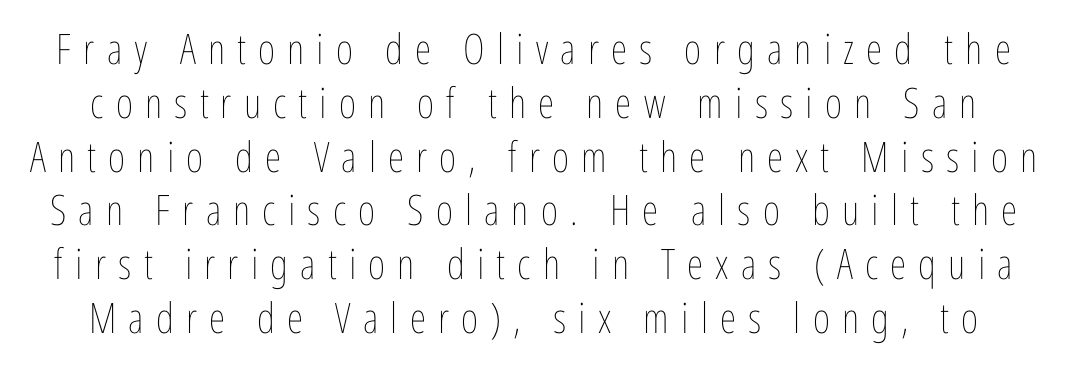
Q: Is the text bold? A: No.
Q: Is the text italic (slanted)? A: No, it is upright.
Q: Is the text underlined? A: No.
Q: Is the spacing between letters normal or unusually wide? A: Unusually wide.
Q: Is the spacing between lines tight, normal or loose? A: Normal.
Q: Width (condensed, normal, or wide)? A: Condensed.
Q: Stroke contrast? A: Low.
Q: x-height? A: Medium.
Q: Monospaced? A: No.
